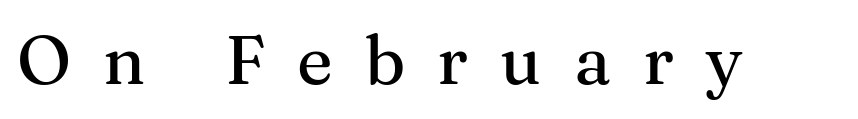
The image shows 68 px serif type, upright; set unusually wide letter spacing (+0.47 em), not underlined; medium stroke contrast and a medium x-height.
